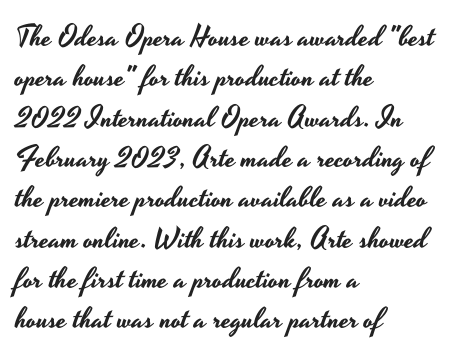
{"serif": "no", "width": "wide", "stroke_contrast": "low", "x_height": "small", "monospaced": "no", "underline": "no", "align": "left", "line_spacing": "normal", "line_spacing_ratio": 1.39, "letter_spacing": "normal", "letter_spacing_em": 0.0, "glyph_px": 29}
